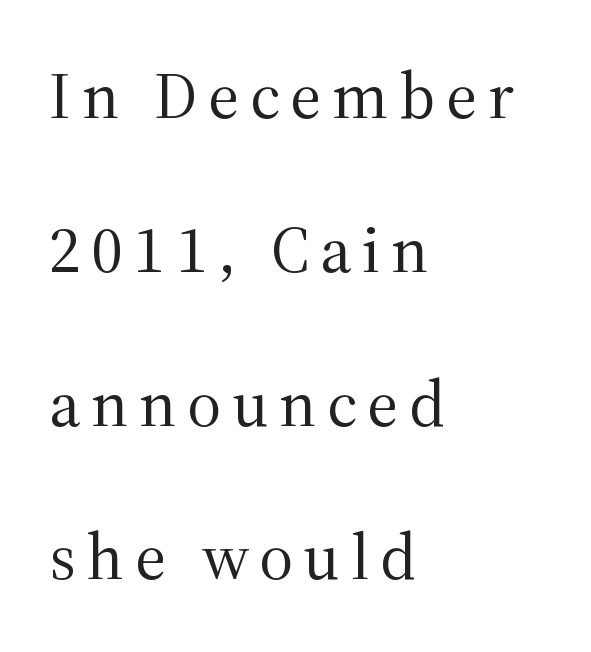
Q: Is the text bold? A: No.
Q: Is the text italic (slanted)? A: No, it is upright.
Q: Is the typeface a serif or a sans-serif typeface? A: Serif.
Q: Is the text underlined? A: No.
Q: How is the paragraph aligned? A: Left-aligned.
Q: Is the spacing between lines tight, normal or loose? A: Loose.
Q: Width (condensed, normal, or wide)? A: Normal.
Q: Stroke contrast? A: Medium.
Q: x-height? A: Medium.
Q: Monospaced? A: No.
